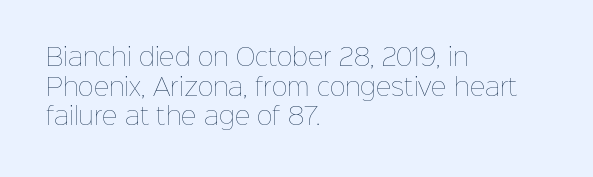
Words appear dense and cohesive because spacing is normal. Stem width sits at or under what a default text font uses. Honestly, there is no underline to notice here at all. The lettering stays uniformly vertical, giving the passage a roman look.
